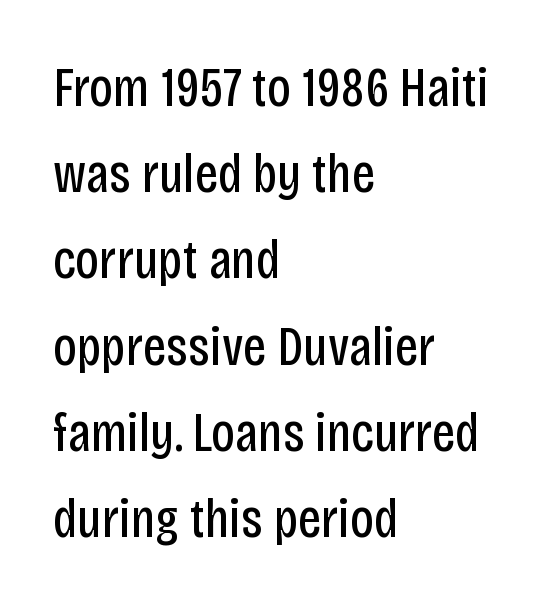
Tracking value appears to be zero — textbook default spacing. Ascenders rise straight up at ninety degrees. On a weight scale, this lands at 450 or below. The baseline area is clear. The rendering uses natural spacing where letterforms have individual widths. Quick note: interline space is typical.
